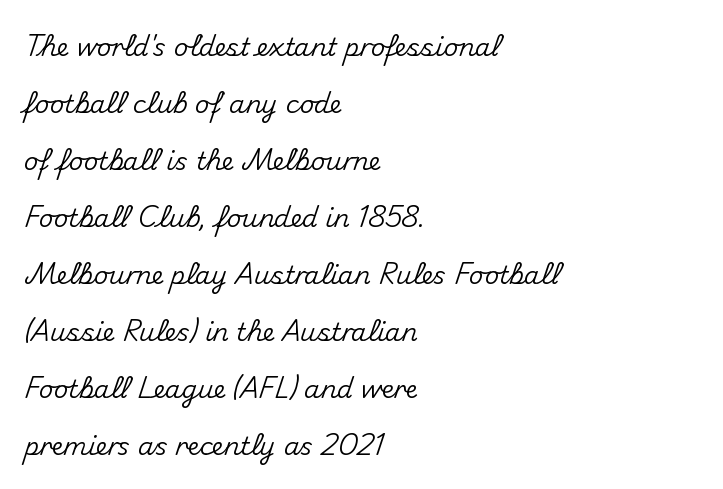
A bare baseline throughout the passage. Leftover space on each line is placed entirely after the last word. Honestly, the letter spacing is just normal — you wouldn't notice it.
